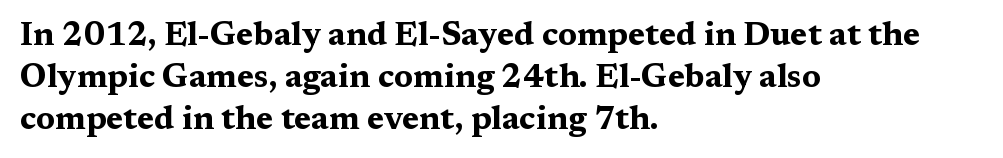
Each letter's strokes conclude with small projecting serifs. Evenly set lines give the paragraph a standard silhouette. Descenders hang freely into open space. Visually the block forms a straight wall on the left and a jagged coastline on the right. How are the letters spaced? Ordinarily, with no added tracking.
